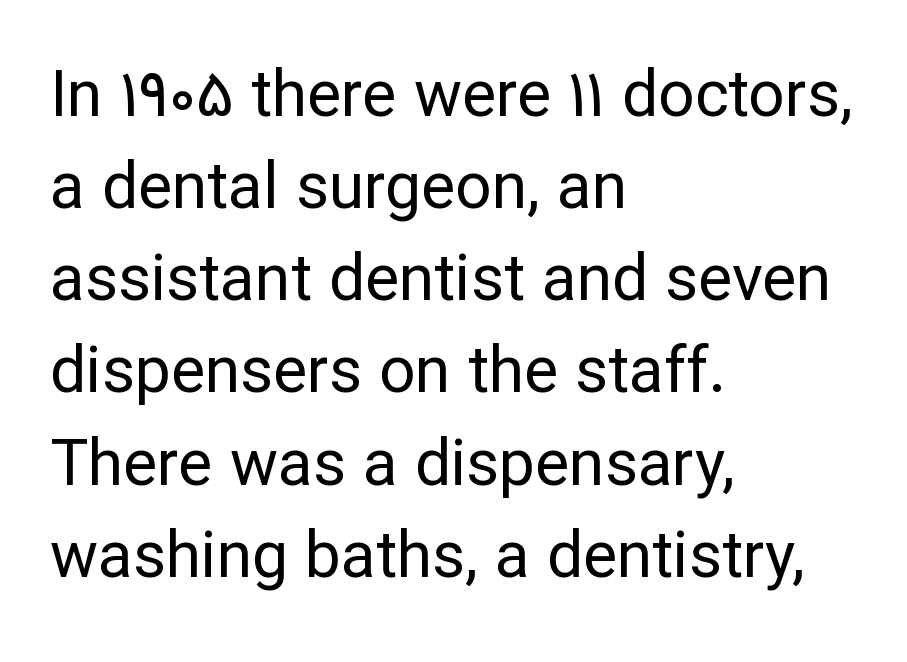
The image shows 64 px regular-weight sans-serif type, upright; set left-aligned, normal line spacing (1.44x), normal letter spacing, not underlined; low stroke contrast and a medium x-height.
